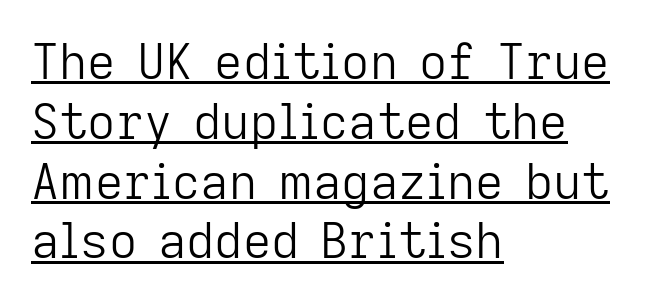
{"serif": "no", "italic": "no", "bold": "no", "weight": "light", "width": "normal", "stroke_contrast": "low", "x_height": "medium", "monospaced": "no", "underline": "yes", "align": "left", "line_spacing_ratio": 1.22, "letter_spacing": "normal", "letter_spacing_em": 0.0, "glyph_px": 49}
